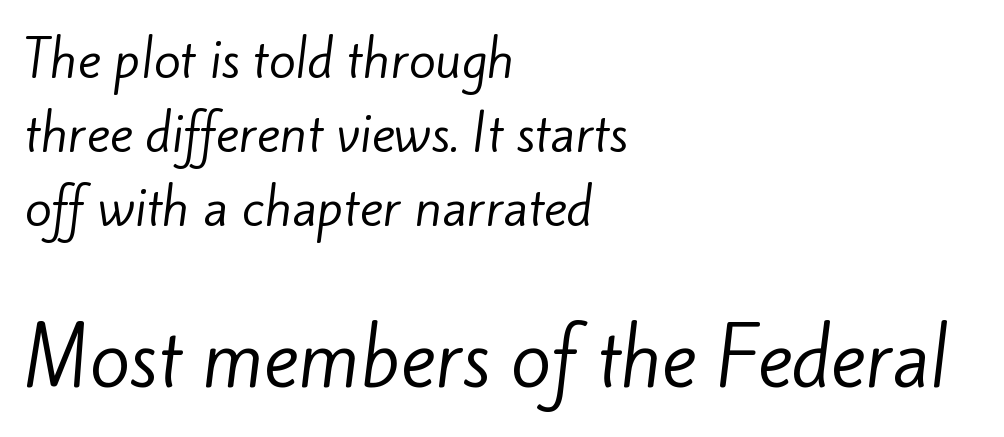
The zone under the glyphs is completely vacant. Type size steps up from the first block to the second. Evenly set lines give the paragraph a standard silhouette. Classification — sans serif. This reads as an unemphasized weight, regular at the heaviest. Alignment: flush left.
